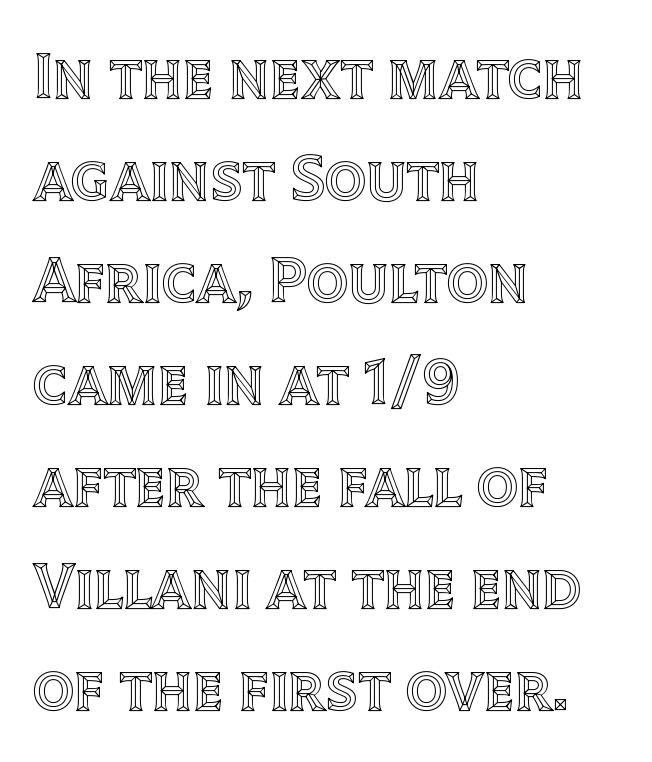
The image shows 65 px text type, upright; set left-aligned, normal line spacing (1.57x), normal letter spacing, not underlined; a large x-height.
